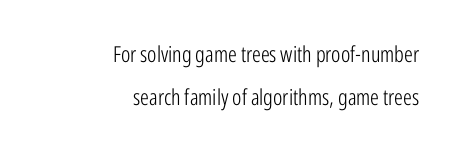
Q: Is the text bold? A: No.
Q: Is the text italic (slanted)? A: No, it is upright.
Q: Is the text underlined? A: No.
Q: How is the paragraph aligned? A: Right-aligned.
Q: Is the spacing between letters normal or unusually wide? A: Normal.
Q: Is the spacing between lines tight, normal or loose? A: Loose.
